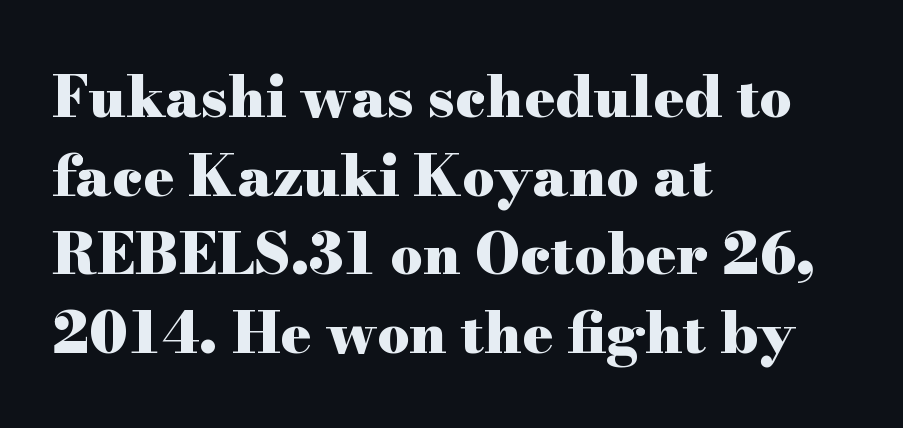
The image shows 57 px heavy, wide serif type, upright; set left-aligned, normal line spacing (1.38x), normal letter spacing, not underlined; high stroke contrast and a small x-height.
